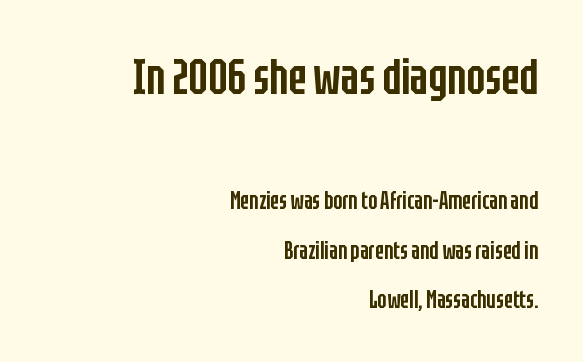
Italic? Not at all — the glyphs are vertical. The typesetter chose a ragged-left arrangement here. Typesetter's note — upper block bumped up in size, lower block left smaller. Each letter's strokes conclude bluntly, with no projecting serifs. On the weight axis this lands at semibold, roughly 600.
